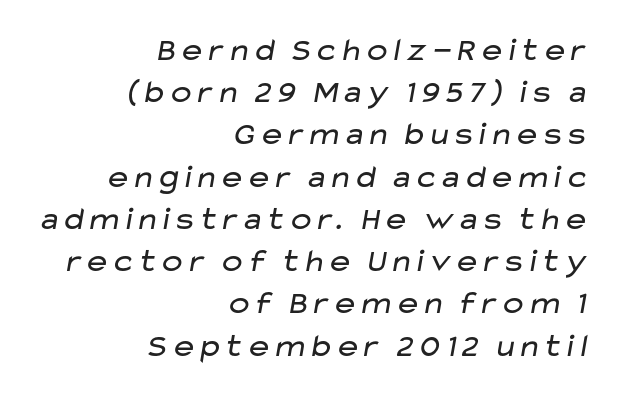
The image shows 33 px regular-weight, wide sans-serif type; set right-aligned, normal line spacing (1.28x), normal letter spacing, not underlined; low stroke contrast and a medium x-height.
